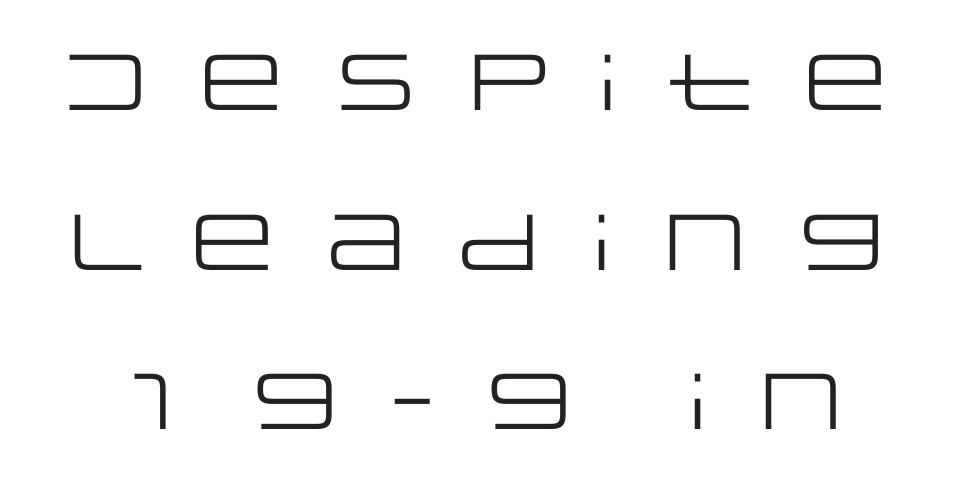
Q: Is the text bold? A: No.
Q: Is the text italic (slanted)? A: No, it is upright.
Q: Is the typeface a serif or a sans-serif typeface? A: Sans-serif.
Q: Is the text underlined? A: No.
Q: Is the spacing between letters normal or unusually wide? A: Unusually wide.
Q: Is the spacing between lines tight, normal or loose? A: Loose.
Q: Width (condensed, normal, or wide)? A: Wide.
Q: Stroke contrast? A: Low.
Q: x-height? A: Large.
Q: Monospaced? A: No.
